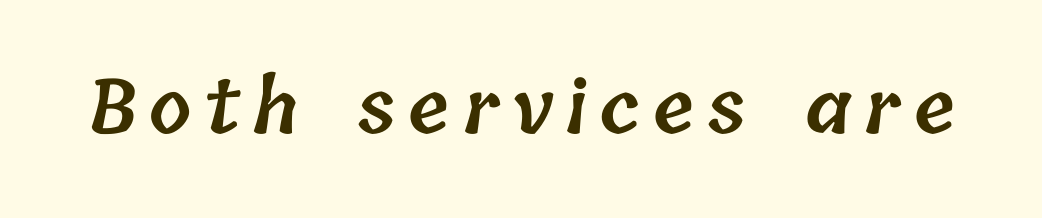
Decoration check: the copy has no underline. Weight: semibold (demi). The rendering uses natural spacing where letterforms have individual widths.
